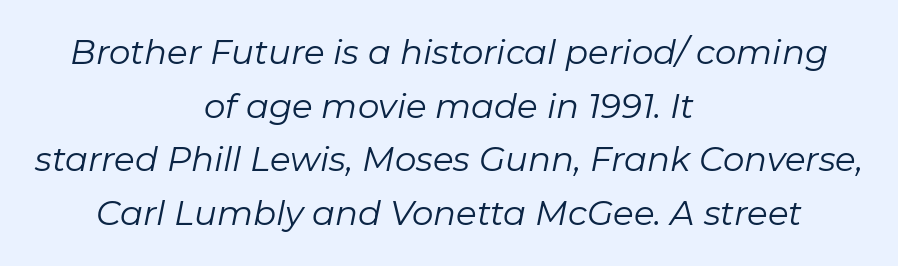
{"italic": "yes", "lean": "right", "slant_degrees": 11, "bold": "no", "weight": "regular", "width": "normal", "stroke_contrast": "low", "x_height": "medium", "monospaced": "no", "underline": "no", "align": "center", "line_spacing": "normal", "line_spacing_ratio": 1.58, "letter_spacing": "normal", "letter_spacing_em": 0.0, "glyph_px": 34}
